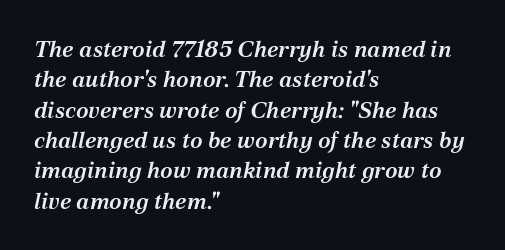
{"italic": "yes", "lean": "right", "slant_degrees": 12, "bold": "semi", "underline": "no", "align": "left", "line_spacing": "normal", "line_spacing_ratio": 1.32, "letter_spacing": "normal", "letter_spacing_em": 0.0, "glyph_px": 23}
